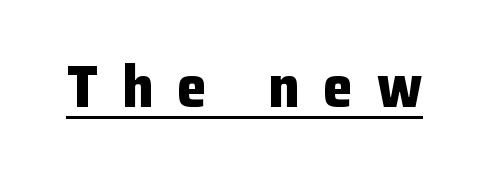
Characters follow at a spacing far wider than the type designer built in. Each letter keeps its own natural width here, so spacing adapts to shape. Compared with undecorated copy, this sample adds a rule below the words. These lines were composed using upright roman letters. Serifs: no, the terminals of the letterforms are clean.
